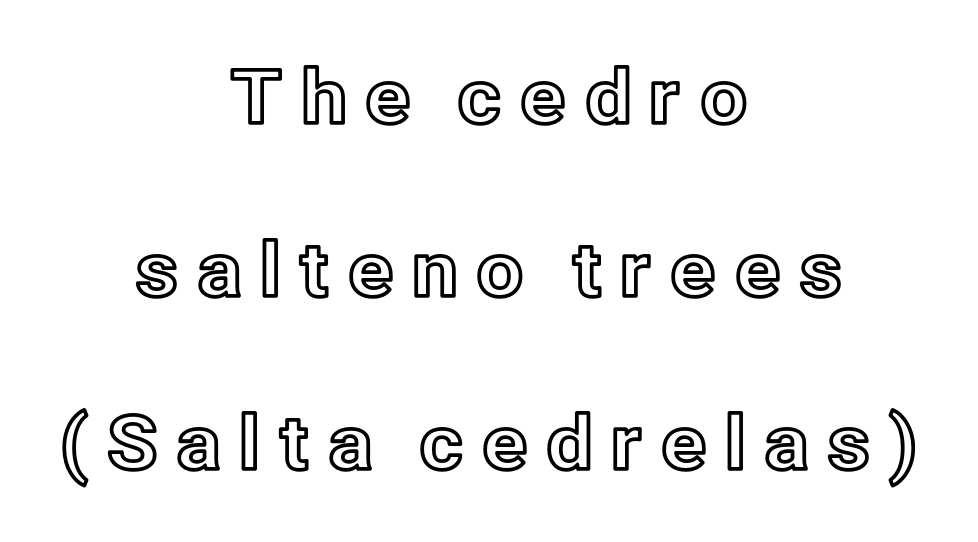
Centered paragraph, ragged on both sides. You can tell it's not italic because the verticals are truly vertical. The face used here is proportionally spaced, like ordinary book or web type. Underline: absent.
